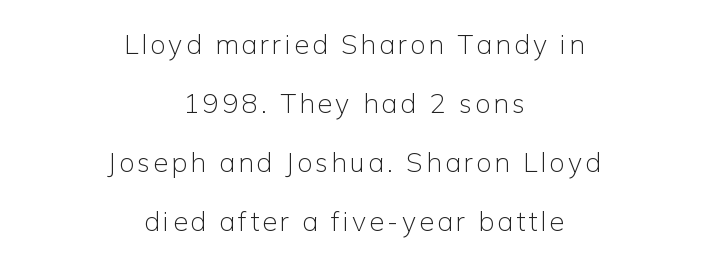
Q: Is the text bold? A: No.
Q: Is the text italic (slanted)? A: No, it is upright.
Q: Is the text underlined? A: No.
Q: How is the paragraph aligned? A: Centered.
Q: Is the spacing between lines tight, normal or loose? A: Loose.
